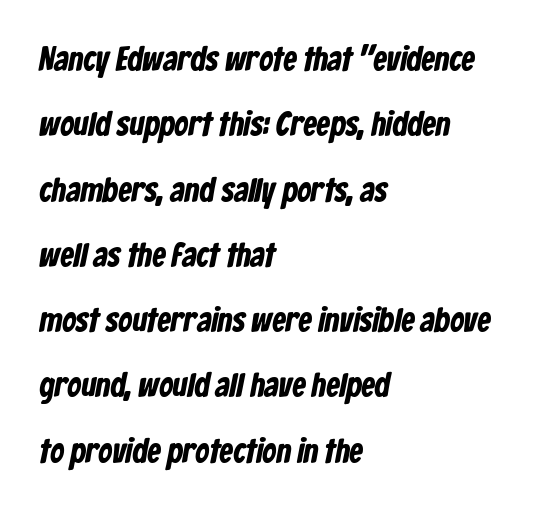
{"serif": "no", "bold": "yes", "weight": "bold", "width": "condensed", "stroke_contrast": "low", "x_height": "medium", "monospaced": "no", "underline": "no", "align": "left", "line_spacing": "loose", "line_spacing_ratio": 1.92, "letter_spacing": "normal", "letter_spacing_em": 0.0, "glyph_px": 34}
